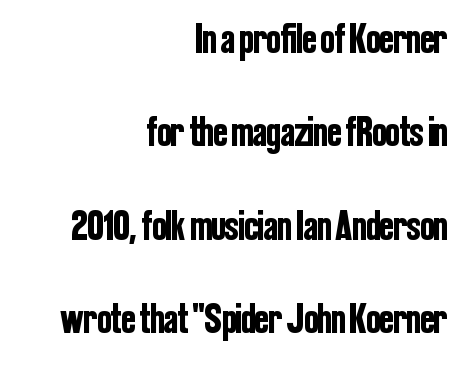
{"serif": "no", "italic": "no", "width": "condensed", "stroke_contrast": "low", "x_height": "medium", "monospaced": "no", "underline": "no", "align": "right", "line_spacing": "loose", "line_spacing_ratio": 2.28, "letter_spacing": "normal", "letter_spacing_em": 0.0, "glyph_px": 41}
